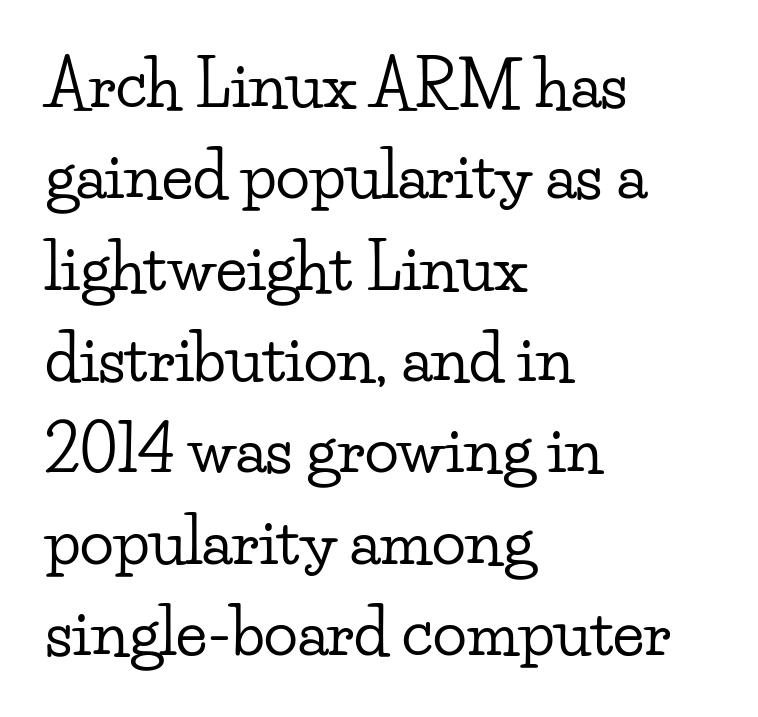
{"serif": "yes", "italic": "no", "width": "wide", "stroke_contrast": "low", "x_height": "small", "monospaced": "no", "underline": "no", "align": "left", "line_spacing": "normal", "line_spacing_ratio": 1.45, "letter_spacing": "normal", "letter_spacing_em": 0.0, "glyph_px": 63}
